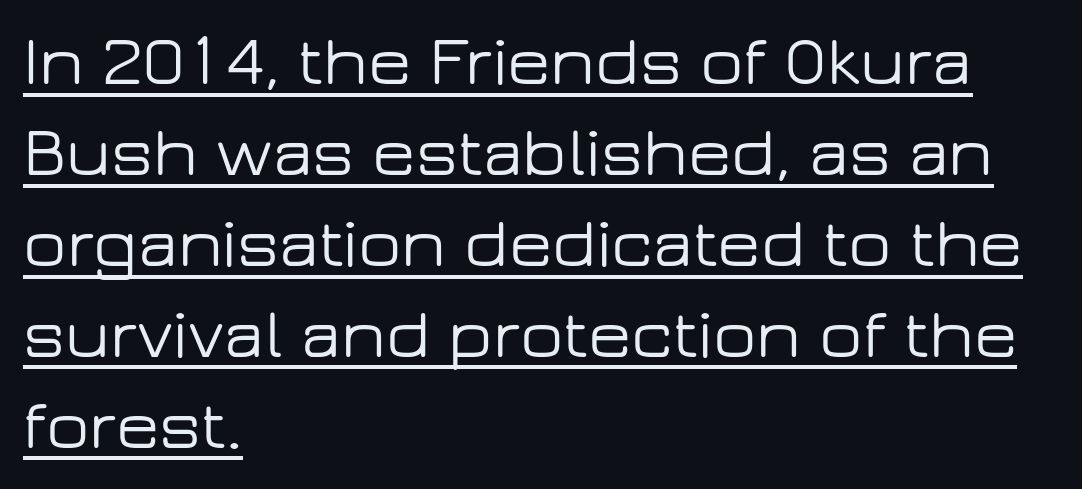
{"serif": "no", "italic": "no", "width": "wide", "stroke_contrast": "low", "x_height": "medium", "monospaced": "no", "underline": "yes", "align": "left", "line_spacing": "normal", "line_spacing_ratio": 1.28, "letter_spacing": "normal", "letter_spacing_em": 0.0, "glyph_px": 71}
